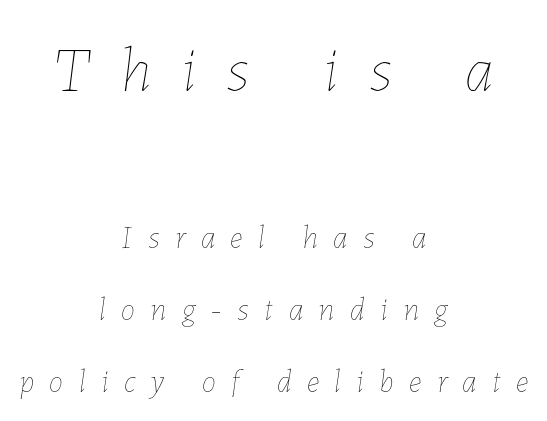
The image shows 63 px thin type, italic (leaning right); set centered, loose line spacing (2.26x), unusually wide letter spacing (+0.49 em), not underlined; the first (top) block is 1.97x larger; low stroke contrast and a medium x-height.
